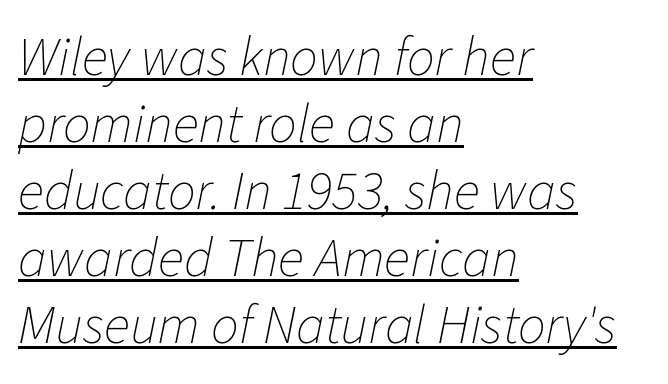
Q: Is the text bold? A: No.
Q: Is the text italic (slanted)? A: Yes, it leans right by about 11 degrees.
Q: Is the text underlined? A: Yes.
Q: How is the paragraph aligned? A: Left-aligned.
Q: Is the spacing between letters normal or unusually wide? A: Normal.
Q: Width (condensed, normal, or wide)? A: Normal.
Q: Stroke contrast? A: Low.
Q: x-height? A: Medium.
Q: Monospaced? A: No.
